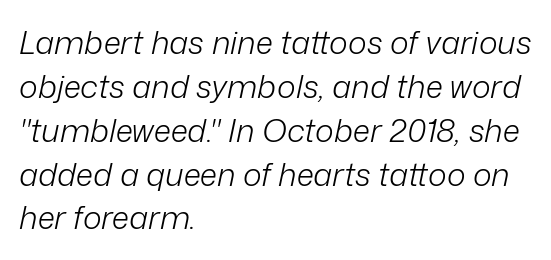
The image shows 32 px light type, italic (leaning right); set left-aligned, normal line spacing (1.37x), normal letter spacing, not underlined; low stroke contrast and a medium x-height.
